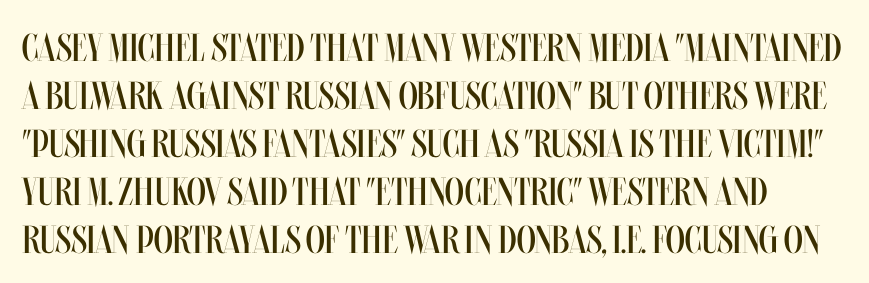
{"italic": "no", "bold": "no", "weight": "regular", "width": "condensed", "stroke_contrast": "medium", "x_height": "large", "monospaced": "no", "underline": "no", "line_spacing_ratio": 1.23, "letter_spacing": "normal", "letter_spacing_em": 0.0, "glyph_px": 39}
